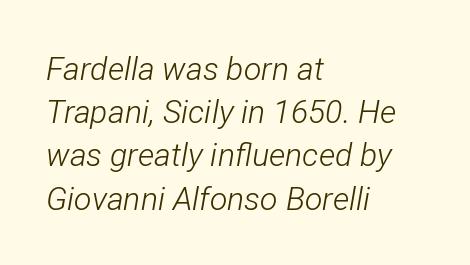
The image shows 32 px light, condensed type, italic (leaning right); set left-aligned, normal line spacing (1.35x), normal letter spacing, not underlined; low stroke contrast and a medium x-height.
